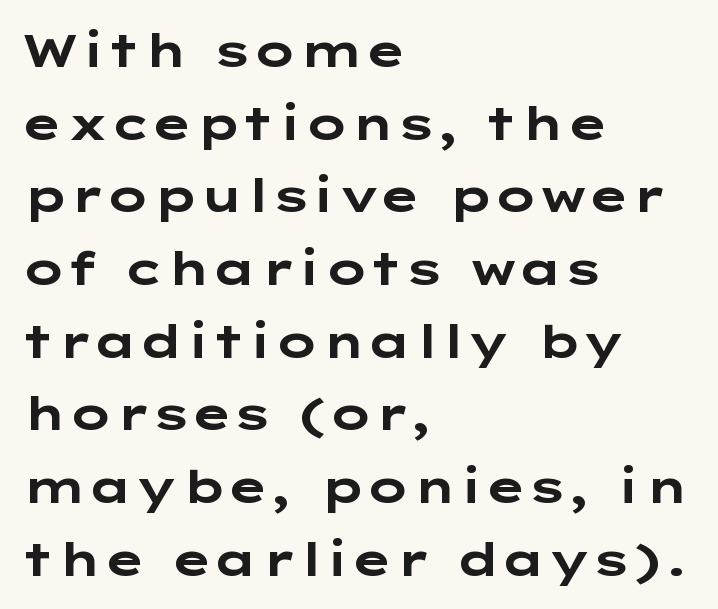
{"serif": "no", "italic": "no", "bold": "yes", "weight": "bold", "width": "wide", "stroke_contrast": "low", "x_height": "medium", "underline": "no", "align": "left", "line_spacing": "normal", "line_spacing_ratio": 1.58, "letter_spacing": "normal", "letter_spacing_em": 0.0, "glyph_px": 46}
